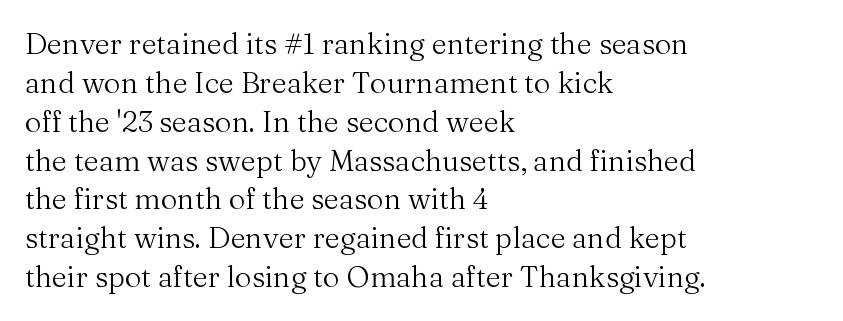
The image shows 29 px regular-weight serif type, upright; set left-aligned, normal line spacing (1.34x), normal letter spacing, not underlined; medium stroke contrast and a medium x-height.
